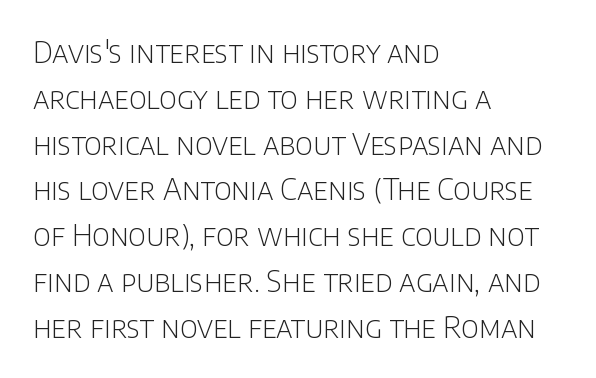
Q: Is the text bold? A: No.
Q: Is the text italic (slanted)? A: No, it is upright.
Q: Is the typeface a serif or a sans-serif typeface? A: Sans-serif.
Q: Is the text underlined? A: No.
Q: How is the paragraph aligned? A: Left-aligned.
Q: Is the spacing between letters normal or unusually wide? A: Normal.
Q: Is the spacing between lines tight, normal or loose? A: Normal.
Q: Width (condensed, normal, or wide)? A: Normal.
Q: Stroke contrast? A: Low.
Q: x-height? A: Large.
Q: Monospaced? A: No.
